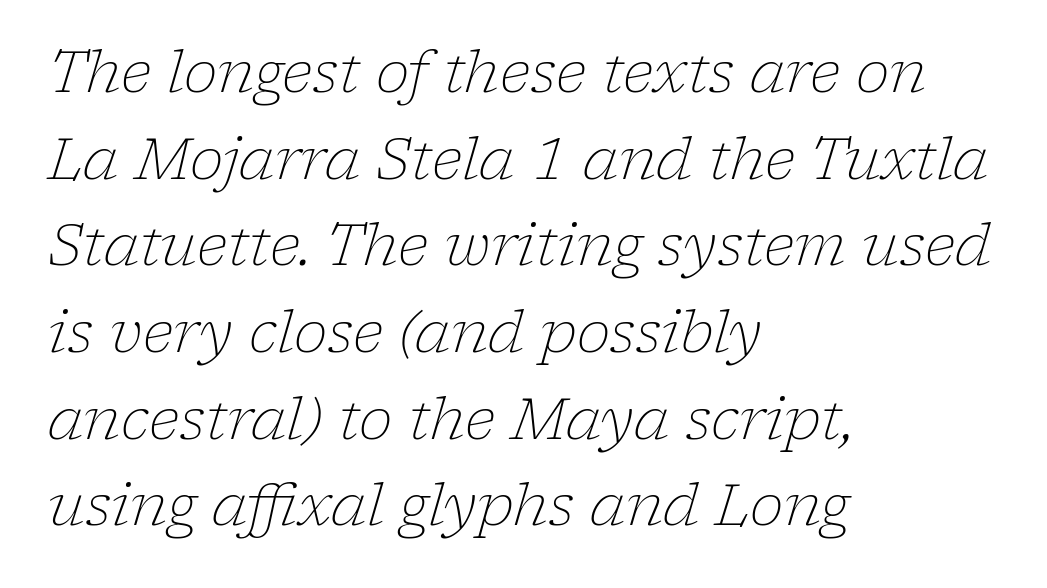
Ink coverage per letter is moderate at most. Letters rest on an invisible, unmarked baseline. The typeface chosen for these lines features serifs. Proportional: the letters do not fall into vertical columns. The rendering keeps characters at their native spacing. Horizontally, the lines are justified to the leading edge only.
